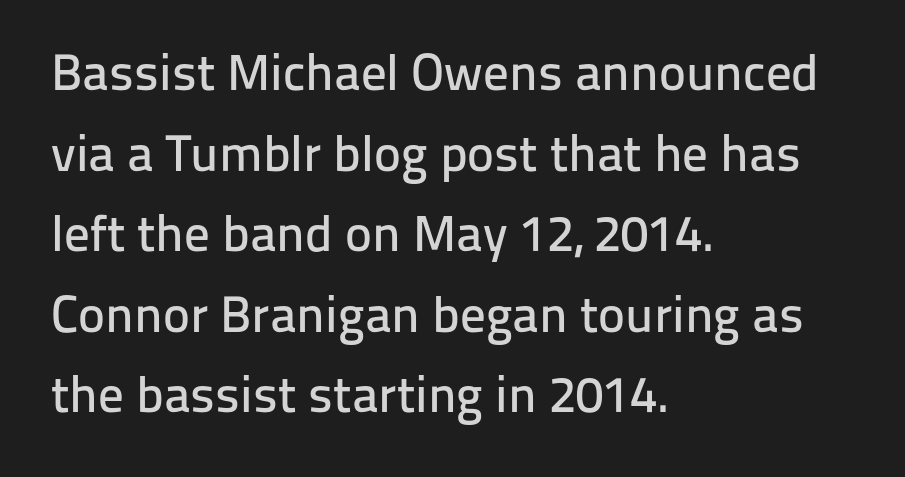
The designer left line spacing at the default. This sample has the flowing, uneven cadence of proportional lettering. Standard letterfit; no display-style spreading of the glyphs. This is the regular roman posture of the typeface.
